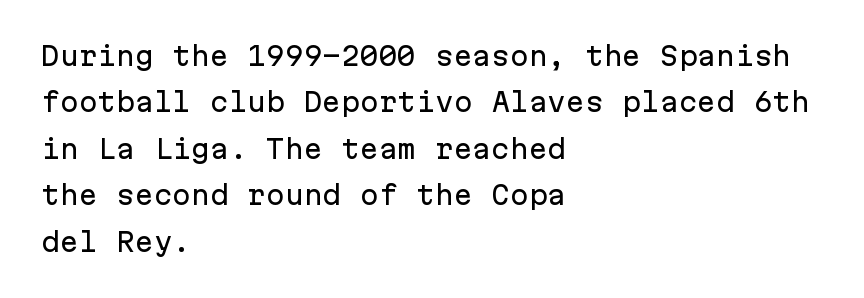
{"italic": "no", "underline": "no", "align": "left", "line_spacing_ratio": 1.86, "letter_spacing": "normal", "letter_spacing_em": 0.0, "glyph_px": 25}
